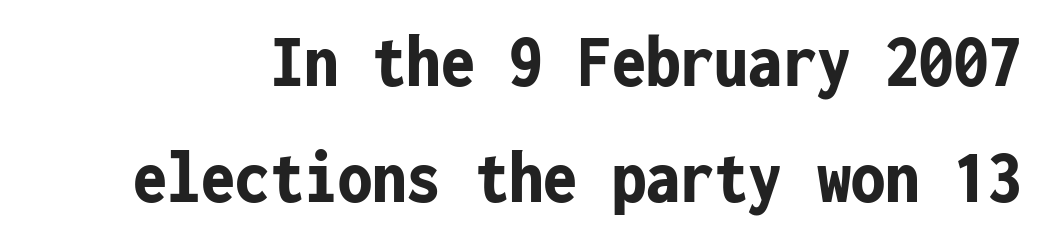
Q: Is the text bold? A: Yes.
Q: Is the text italic (slanted)? A: No, it is upright.
Q: Is the typeface a serif or a sans-serif typeface? A: Sans-serif.
Q: Is the text underlined? A: No.
Q: Is the spacing between letters normal or unusually wide? A: Normal.
Q: Is the spacing between lines tight, normal or loose? A: Normal.
Q: Width (condensed, normal, or wide)? A: Condensed.
Q: Stroke contrast? A: Low.
Q: x-height? A: Medium.
Q: Monospaced? A: Yes.
